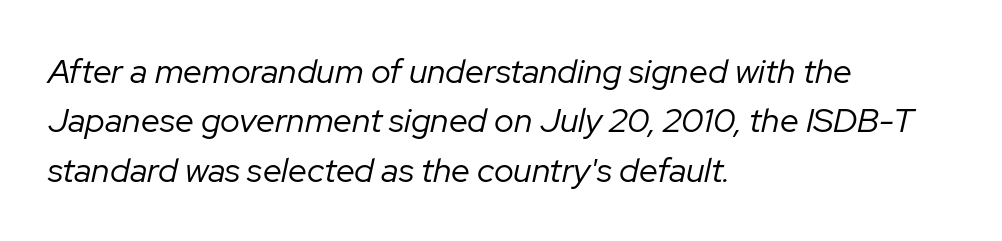
{"italic": "yes", "lean": "right", "slant_degrees": 12, "bold": "no", "weight": "regular", "width": "normal", "stroke_contrast": "low", "x_height": "medium", "monospaced": "no", "underline": "no", "align": "left", "line_spacing": "normal", "line_spacing_ratio": 1.45, "letter_spacing": "normal", "letter_spacing_em": 0.0, "glyph_px": 34}
